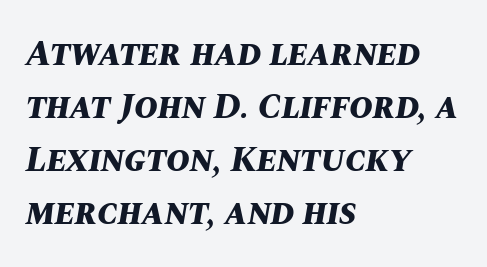
{"italic": "yes", "lean": "right", "slant_degrees": 10, "bold": "yes", "weight": "bold", "width": "normal", "stroke_contrast": "medium", "x_height": "large", "monospaced": "no", "underline": "no", "align": "left", "line_spacing": "normal", "line_spacing_ratio": 1.47, "letter_spacing": "normal", "letter_spacing_em": 0.0, "glyph_px": 36}
